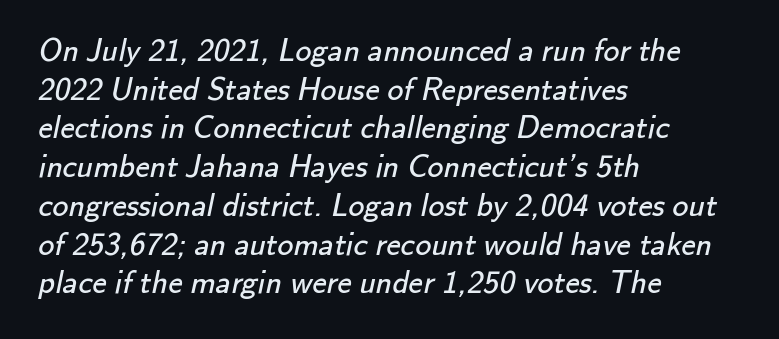
The image shows 32 px regular-weight sans-serif type; set left-aligned, line spacing 1.21x, normal letter spacing, not underlined; low stroke contrast and a small x-height.
